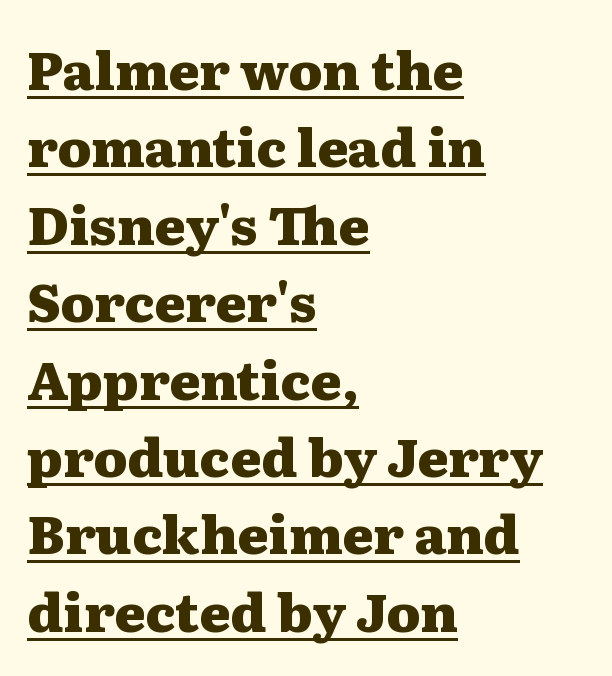
{"serif": "yes", "italic": "no", "bold": "yes", "weight": "heavy", "width": "wide", "stroke_contrast": "medium", "x_height": "medium", "monospaced": "no", "underline": "yes", "align": "left", "line_spacing": "normal", "line_spacing_ratio": 1.46, "letter_spacing": "normal", "letter_spacing_em": 0.0, "glyph_px": 53}
